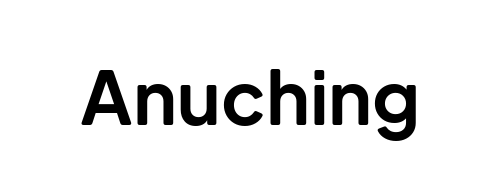
Each letter keeps its own natural width here, so spacing adapts to shape. The font's upright variant was chosen for this text. Grotesque or geometric, the face here clearly has no serifs. The font is running at its bold setting. Honestly, the letter spacing is just normal — you wouldn't notice it.
